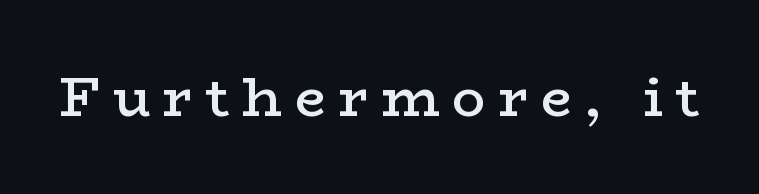
{"serif": "yes", "italic": "no", "bold": "semi", "weight": "semibold", "width": "wide", "stroke_contrast": "low", "x_height": "medium", "monospaced": "no", "underline": "no", "letter_spacing": "wide", "letter_spacing_em": 0.23, "glyph_px": 55}
